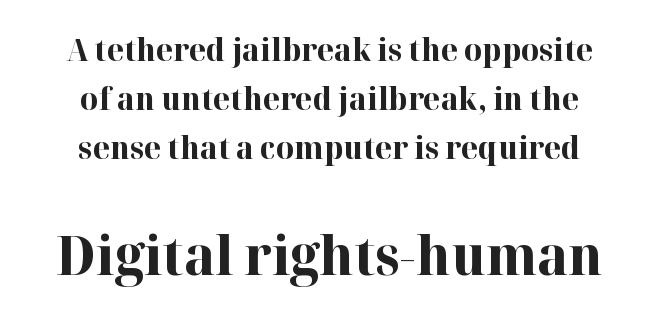
The image shows 54 px bold serif type, upright; set centered, normal line spacing (1.58x), normal letter spacing, not underlined; the second (bottom) block is 1.74x larger; high stroke contrast and a medium x-height.
